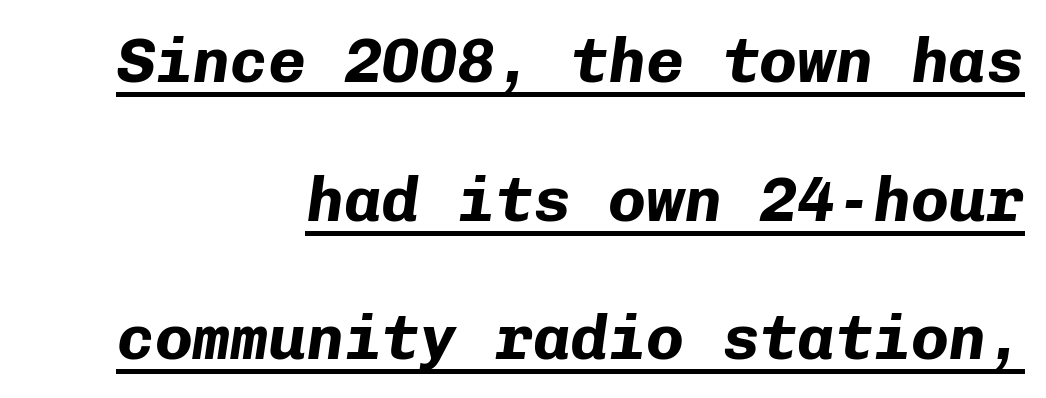
The image shows 63 px bold type, italic (leaning right), monospaced; set right-aligned, loose line spacing (2.2x), normal letter spacing, underlined; low stroke contrast and a medium x-height.
